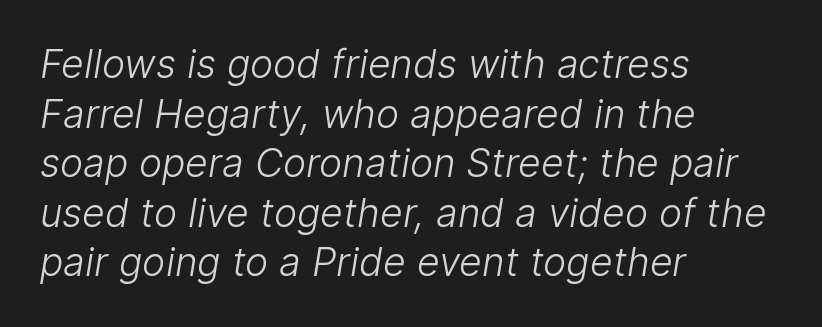
The image shows 39 px light sans-serif type; set left-aligned, normal line spacing (1.27x), normal letter spacing, not underlined; low stroke contrast and a medium x-height.
